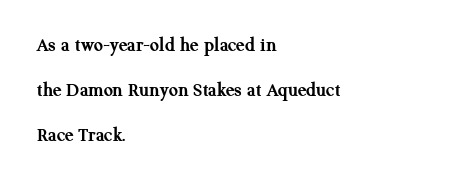
The image shows 20 px bold type, upright; set left-aligned, loose line spacing (2.24x), normal letter spacing, not underlined.
